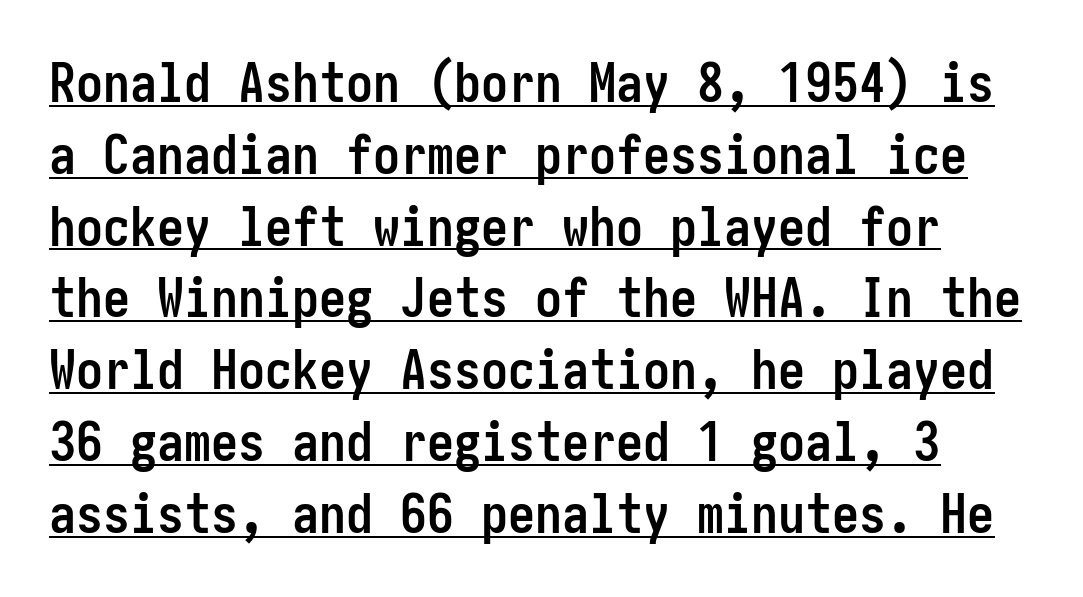
The image shows 54 px semibold, condensed sans-serif type, upright; set normal line spacing (1.33x), normal letter spacing, underlined; low stroke contrast and a medium x-height.
